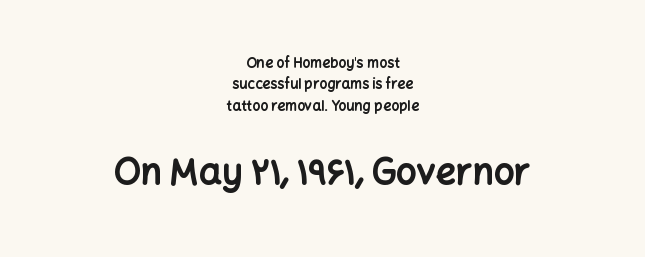
The space beneath each line is pristine and unruled. A typesetter would call this proportional, since set widths differ per character. The rendering keeps characters at their native spacing. This block has exactly the height ordinary leading produces. You can tell it's not italic because the verticals are truly vertical. The designer went with a sans here, leaving each stem footless.
